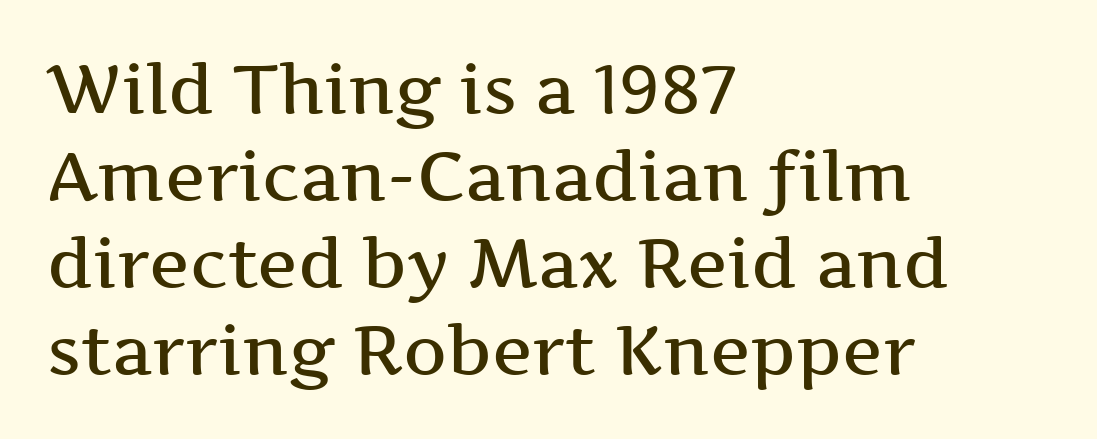
Q: Is the text bold? A: Semi-bold.
Q: Is the text italic (slanted)? A: No, it is upright.
Q: Is the typeface a serif or a sans-serif typeface? A: Serif.
Q: Is the text underlined? A: No.
Q: How is the paragraph aligned? A: Left-aligned.
Q: Is the spacing between letters normal or unusually wide? A: Normal.
Q: Is the spacing between lines tight, normal or loose? A: Normal.
Q: Width (condensed, normal, or wide)? A: Wide.
Q: Stroke contrast? A: Medium.
Q: x-height? A: Medium.
Q: Monospaced? A: No.
